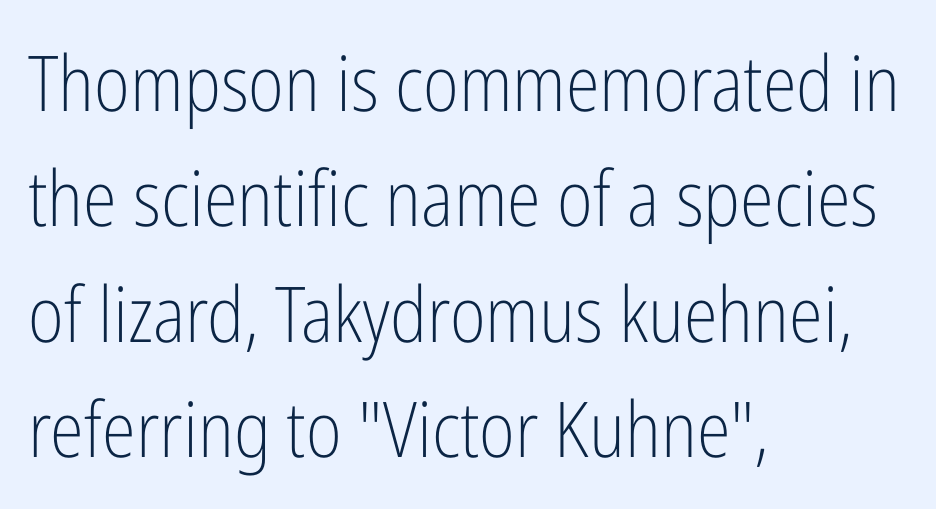
Any mark beneath the type? The region is blank. Leading: standard. This rendering leaves character spacing at its baseline value. The text block is weighted toward the left margin, trailing off unevenly rightward. Is the type heavy? It reads as light-to-regular instead. You could not count columns in this text — the font is proportionally spaced.
